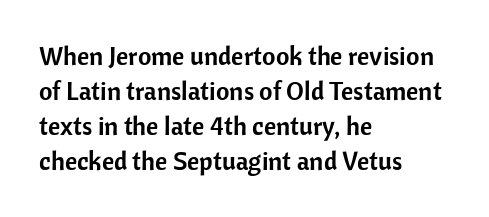
{"italic": "no", "underline": "no", "align": "left", "line_spacing": "normal", "line_spacing_ratio": 1.35, "letter_spacing": "normal", "letter_spacing_em": 0.0, "glyph_px": 26}
